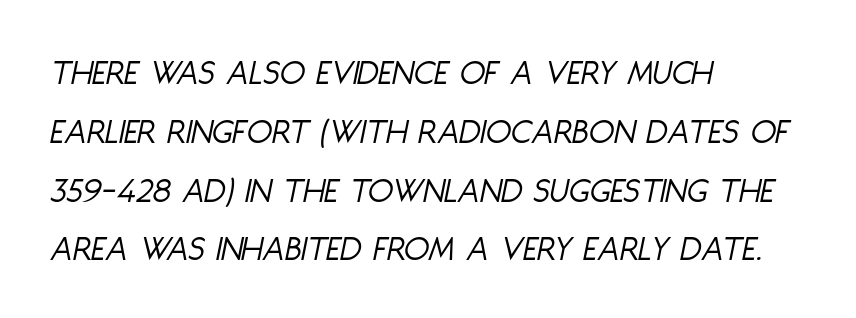
Q: Is the text bold? A: No.
Q: Is the text italic (slanted)? A: Yes, it leans right by about 11 degrees.
Q: Is the text underlined? A: No.
Q: How is the paragraph aligned? A: Left-aligned.
Q: Is the spacing between letters normal or unusually wide? A: Normal.
Q: Is the spacing between lines tight, normal or loose? A: Normal.
Q: Width (condensed, normal, or wide)? A: Condensed.
Q: Stroke contrast? A: Low.
Q: x-height? A: Large.
Q: Monospaced? A: No.
